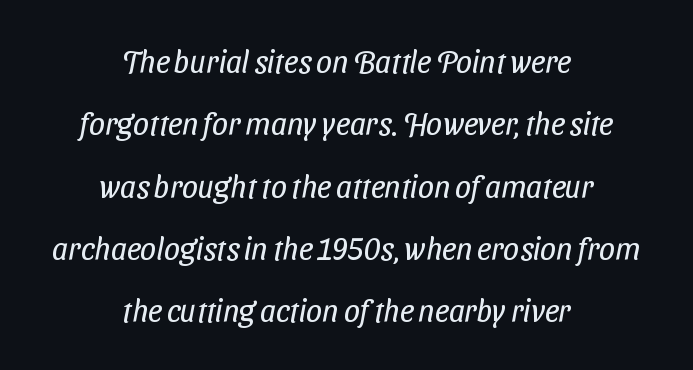
The image shows 31 px regular-weight, condensed sans-serif type; set centered, loose line spacing (2.01x), normal letter spacing, not underlined; low stroke contrast and a medium x-height.
